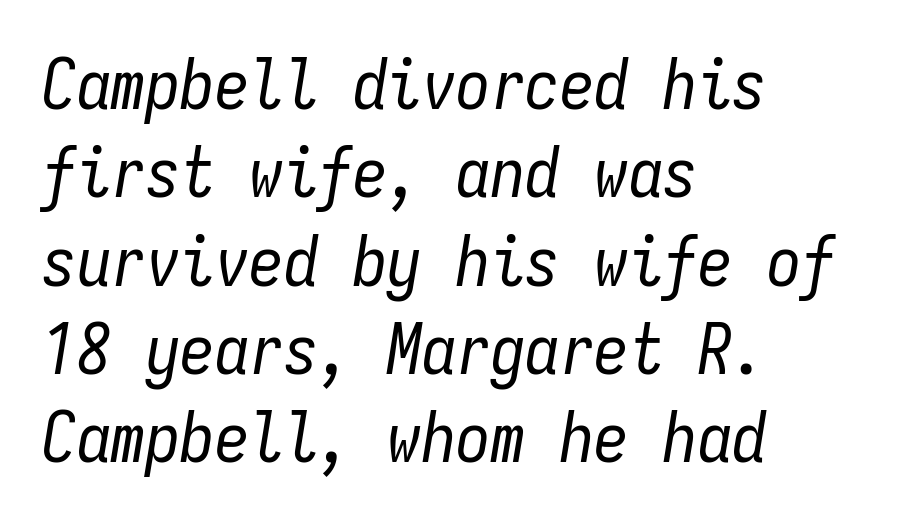
The gap between lines stays unmarked. Is this a fixed-width face? Yes — each glyph sits in an identical cell. The letters look calm and open, with moderate or lighter stems. This sample uses an oblique cut, with every glyph tilted off the vertical. Students, observe: this is what conventionally led text looks like.
